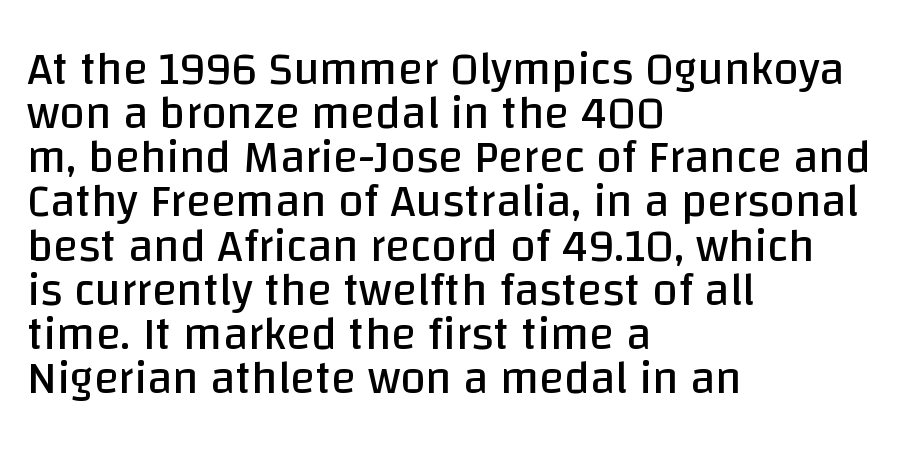
To sum up the face: it is a sans, with no serifs. The letters advance in unequal steps, a hallmark of proportional type. Style check: upright. Students, observe: this is what under-led, compact text looks like. The foot of each line stays bare and open. These glyphs show unthickened strokes, regular width or finer.
